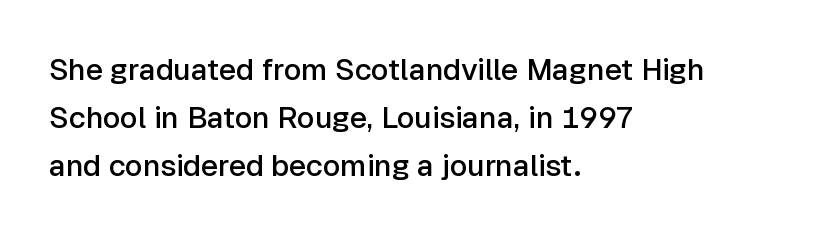
{"serif": "no", "italic": "no", "bold": "semi", "weight": "semibold", "width": "normal", "stroke_contrast": "low", "x_height": "medium", "monospaced": "no", "underline": "no", "align": "left", "line_spacing": "normal", "line_spacing_ratio": 1.6, "letter_spacing": "normal", "letter_spacing_em": 0.0, "glyph_px": 30}
